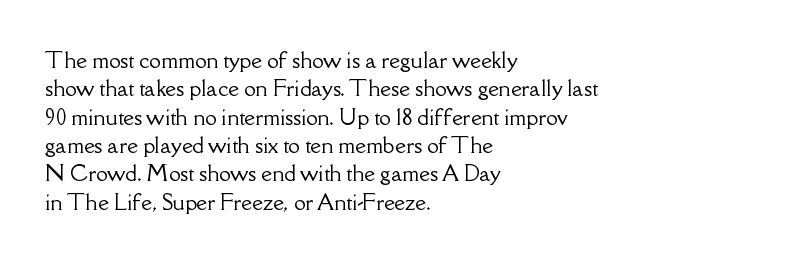
Q: Is the text italic (slanted)? A: No, it is upright.
Q: Is the text underlined? A: No.
Q: How is the paragraph aligned? A: Left-aligned.
Q: Is the spacing between letters normal or unusually wide? A: Normal.
Q: Is the spacing between lines tight, normal or loose? A: Normal.
